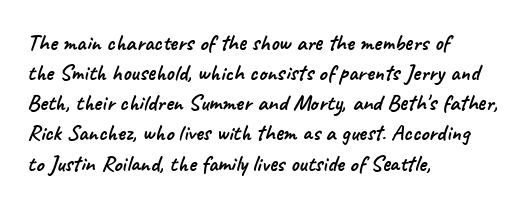
Interline gaps are of average width in this sample. Underlining? Definitely not there. Short note: letters normally spaced. Where is the straight margin? On the left.
